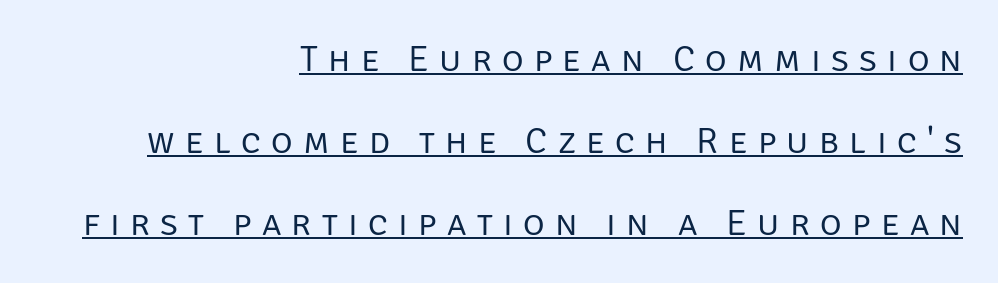
Q: Is the text bold? A: No.
Q: Is the text italic (slanted)? A: No, it is upright.
Q: Is the typeface a serif or a sans-serif typeface? A: Sans-serif.
Q: Is the text underlined? A: Yes.
Q: How is the paragraph aligned? A: Right-aligned.
Q: Is the spacing between letters normal or unusually wide? A: Unusually wide.
Q: Is the spacing between lines tight, normal or loose? A: Loose.
Q: Width (condensed, normal, or wide)? A: Normal.
Q: Stroke contrast? A: Low.
Q: x-height? A: Large.
Q: Monospaced? A: No.
